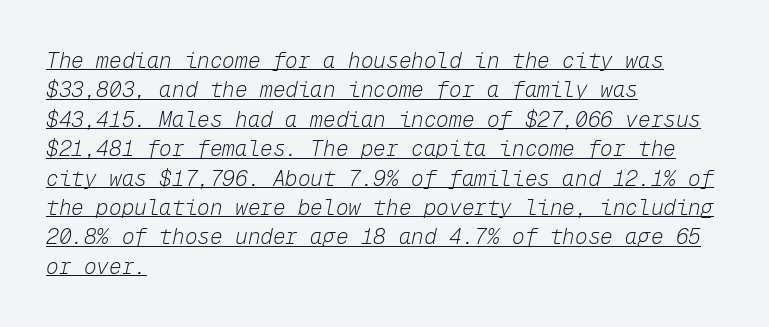
Q: Is the text bold? A: No.
Q: Is the text italic (slanted)? A: Yes, it leans right by about 12 degrees.
Q: Is the text underlined? A: Yes.
Q: How is the paragraph aligned? A: Left-aligned.
Q: Is the spacing between letters normal or unusually wide? A: Normal.
Q: Is the spacing between lines tight, normal or loose? A: Normal.
